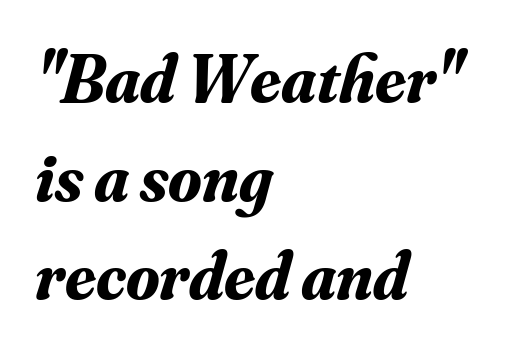
Q: Is the text bold? A: Yes.
Q: Is the text italic (slanted)? A: Yes, it leans right by about 16 degrees.
Q: Is the typeface a serif or a sans-serif typeface? A: Serif.
Q: Is the text underlined? A: No.
Q: How is the paragraph aligned? A: Left-aligned.
Q: Is the spacing between letters normal or unusually wide? A: Normal.
Q: Is the spacing between lines tight, normal or loose? A: Normal.
Q: Width (condensed, normal, or wide)? A: Normal.
Q: Stroke contrast? A: Medium.
Q: x-height? A: Small.
Q: Monospaced? A: No.
